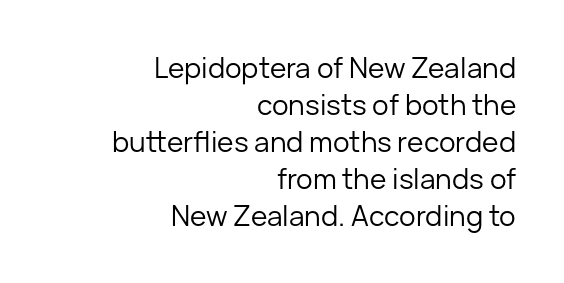
{"serif": "no", "italic": "no", "bold": "no", "weight": "regular", "width": "normal", "stroke_contrast": "low", "x_height": "medium", "monospaced": "no", "underline": "no", "align": "right", "line_spacing": "normal", "line_spacing_ratio": 1.32, "letter_spacing": "normal", "letter_spacing_em": 0.0, "glyph_px": 28}
